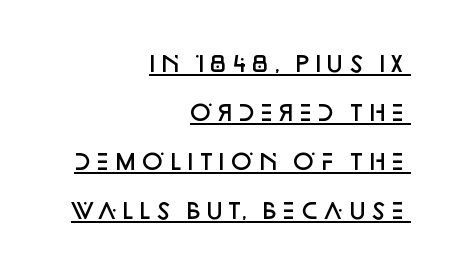
Q: Is the text bold? A: Semi-bold.
Q: Is the text italic (slanted)? A: No, it is upright.
Q: Is the text underlined? A: Yes.
Q: How is the paragraph aligned? A: Right-aligned.
Q: Is the spacing between letters normal or unusually wide? A: Normal.
Q: Is the spacing between lines tight, normal or loose? A: Loose.
